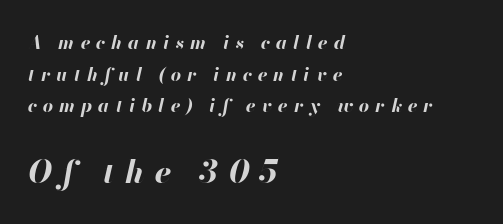
Q: Is the text bold? A: Yes.
Q: Is the text italic (slanted)? A: Yes, it leans right by about 13 degrees.
Q: Is the text underlined? A: No.
Q: How is the paragraph aligned? A: Left-aligned.
Q: Is the spacing between letters normal or unusually wide? A: Unusually wide.
Q: Which block of text is set in a larger size, the first (top) or the second (bottom)? A: The second (bottom) one.
Q: Width (condensed, normal, or wide)? A: Normal.
Q: Stroke contrast? A: High.
Q: x-height? A: Small.
Q: Monospaced? A: No.
